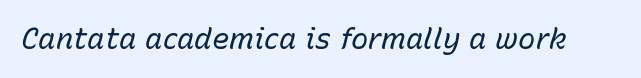
Character widths vary here, with narrow letters taking less room than wide ones. Quick note: underline off. Does the lettering tilt? It does — this is italic. Weight: regular or lighter.
